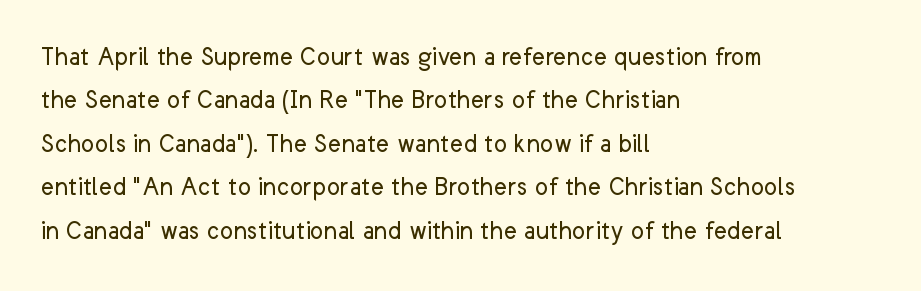
Q: Is the text bold? A: No.
Q: Is the text italic (slanted)? A: No, it is upright.
Q: Is the typeface a serif or a sans-serif typeface? A: Sans-serif.
Q: Is the text underlined? A: No.
Q: How is the paragraph aligned? A: Left-aligned.
Q: Is the spacing between letters normal or unusually wide? A: Normal.
Q: Is the spacing between lines tight, normal or loose? A: Normal.
Q: Width (condensed, normal, or wide)? A: Normal.
Q: Stroke contrast? A: Low.
Q: x-height? A: Medium.
Q: Monospaced? A: No.
